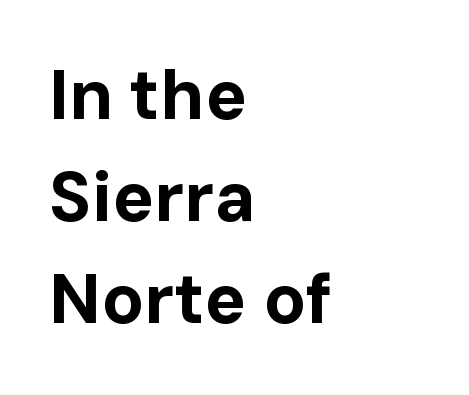
{"serif": "no", "italic": "no", "bold": "yes", "weight": "bold", "width": "normal", "stroke_contrast": "low", "x_height": "medium", "monospaced": "no", "underline": "no", "align": "left", "line_spacing": "normal", "line_spacing_ratio": 1.46, "letter_spacing": "normal", "letter_spacing_em": 0.0, "glyph_px": 70}
